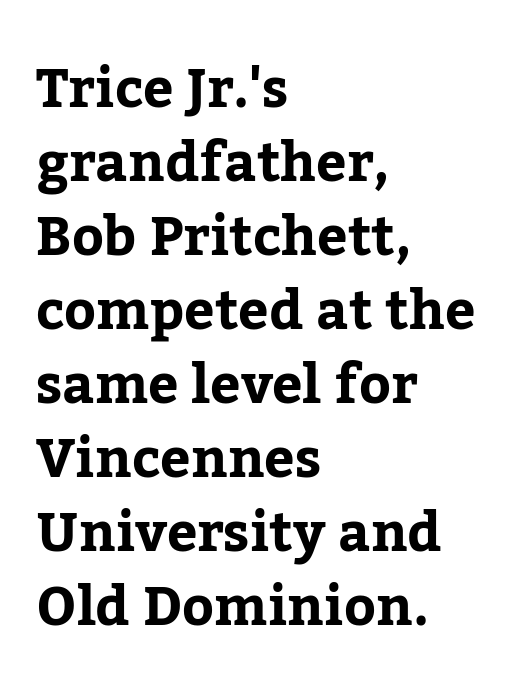
{"serif": "yes", "italic": "no", "width": "normal", "stroke_contrast": "low", "x_height": "medium", "monospaced": "no", "underline": "no", "align": "left", "line_spacing": "normal", "line_spacing_ratio": 1.37, "letter_spacing": "normal", "letter_spacing_em": 0.0, "glyph_px": 54}
